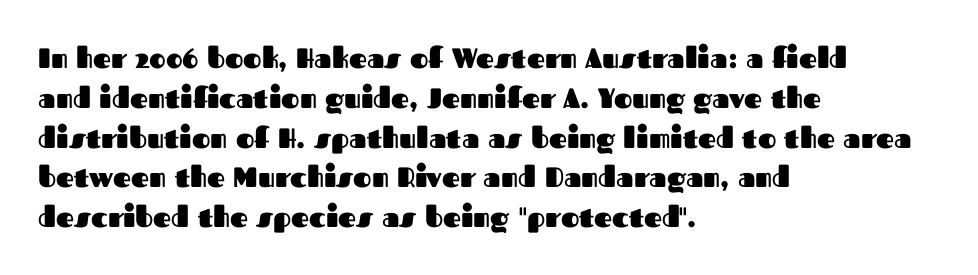
{"serif": "no", "italic": "no", "bold": "yes", "weight": "heavy", "width": "normal", "stroke_contrast": "medium", "x_height": "medium", "monospaced": "no", "underline": "no", "align": "left", "line_spacing": "normal", "line_spacing_ratio": 1.42, "letter_spacing": "normal", "letter_spacing_em": 0.0, "glyph_px": 28}
